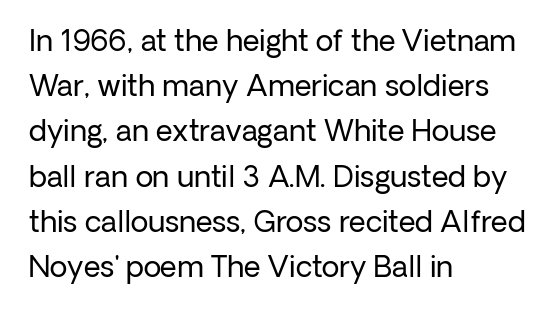
{"serif": "no", "italic": "no", "bold": "no", "weight": "regular", "width": "normal", "stroke_contrast": "low", "x_height": "medium", "monospaced": "no", "underline": "no", "align": "left", "line_spacing": "normal", "line_spacing_ratio": 1.56, "letter_spacing": "normal", "letter_spacing_em": 0.0, "glyph_px": 29}
